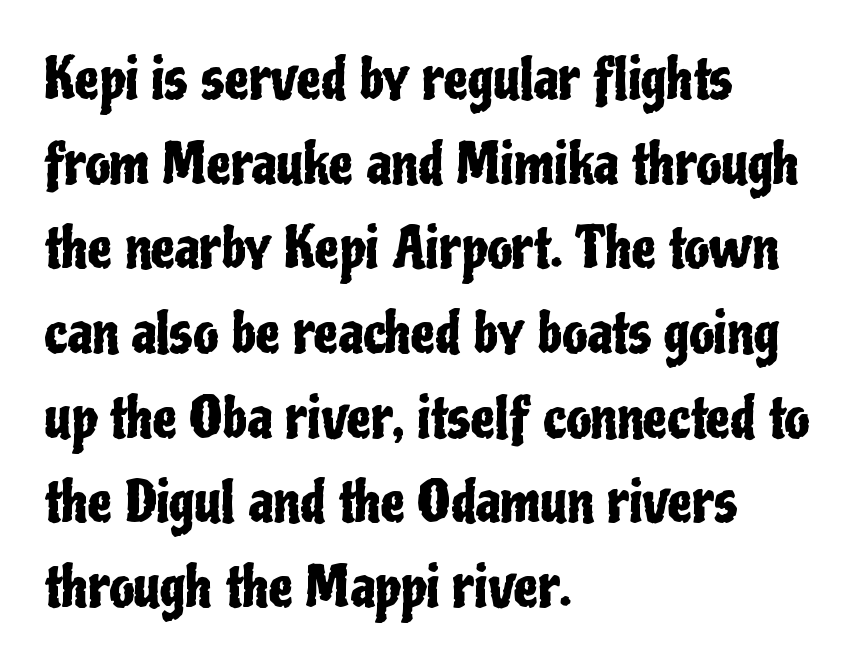
Check under the words: just untouched page. The type is set solid horizontally, with unmodified tracking. Every stem runs plumb, perpendicular to the baseline. This sample has the flowing, uneven cadence of proportional lettering.
